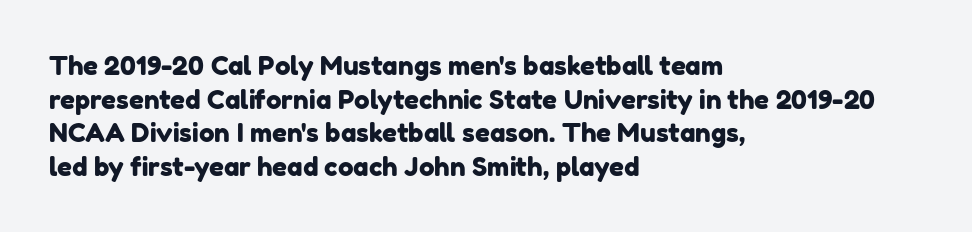
The image shows 26 px text type; set left-aligned, normal line spacing (1.29x), normal letter spacing, not underlined.
